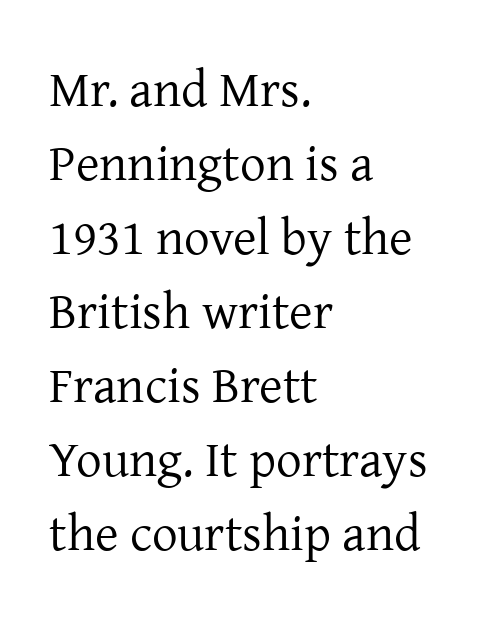
Q: Is the text bold? A: No.
Q: Is the text italic (slanted)? A: No, it is upright.
Q: Is the typeface a serif or a sans-serif typeface? A: Serif.
Q: Is the text underlined? A: No.
Q: How is the paragraph aligned? A: Left-aligned.
Q: Is the spacing between letters normal or unusually wide? A: Normal.
Q: Is the spacing between lines tight, normal or loose? A: Normal.
Q: Width (condensed, normal, or wide)? A: Normal.
Q: Stroke contrast? A: Low.
Q: x-height? A: Medium.
Q: Monospaced? A: No.
